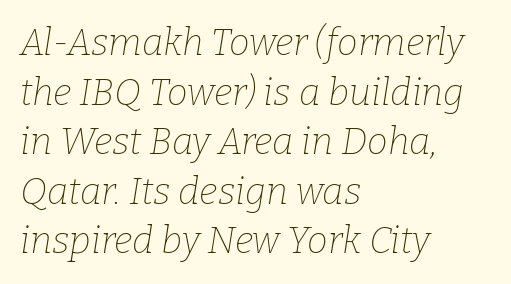
Type style note: has serifs. Here the designer chose a conventional face with non-uniform glyph widths. This reads as an unemphasized weight, regular at the heaviest. The specimen reads as italic at a glance.
